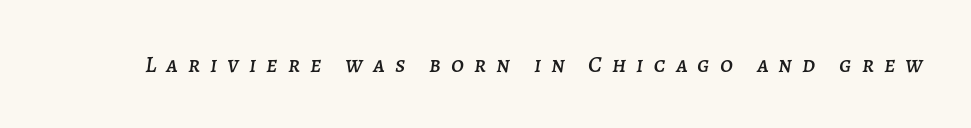
Letters rest on an invisible, unmarked baseline. Characters follow at a spacing far wider than the type designer built in. Posture: slanted.
